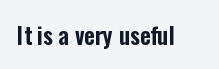
{"italic": "no", "underline": "no", "letter_spacing": "normal", "letter_spacing_em": 0.0, "glyph_px": 23}
